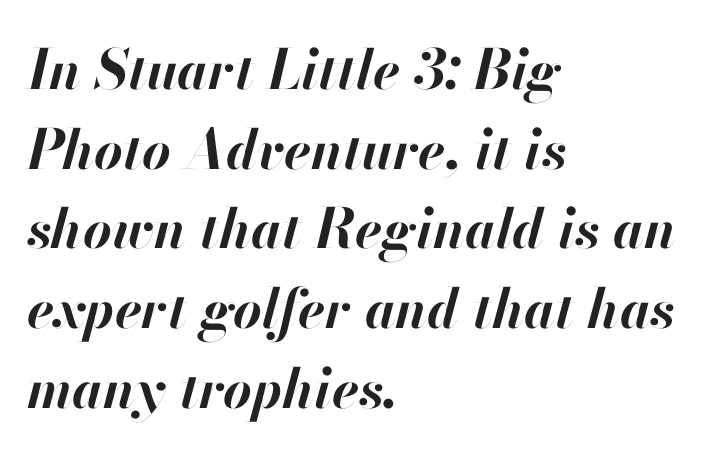
Successive baselines arrive at the customary interval. Here the designer chose a conventional face with non-uniform glyph widths. All the whitespace from short lines collects on the right. Students, this is bold: see how much ink each stroke carries. Nobody touched the tracking dial on this one. The space beneath each line is pristine and unruled.
